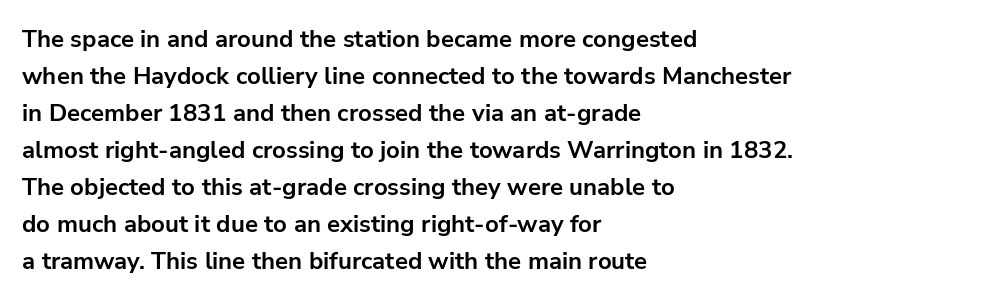
The image shows 24 px bold type, upright; set left-aligned, normal line spacing (1.54x), normal letter spacing, not underlined.
